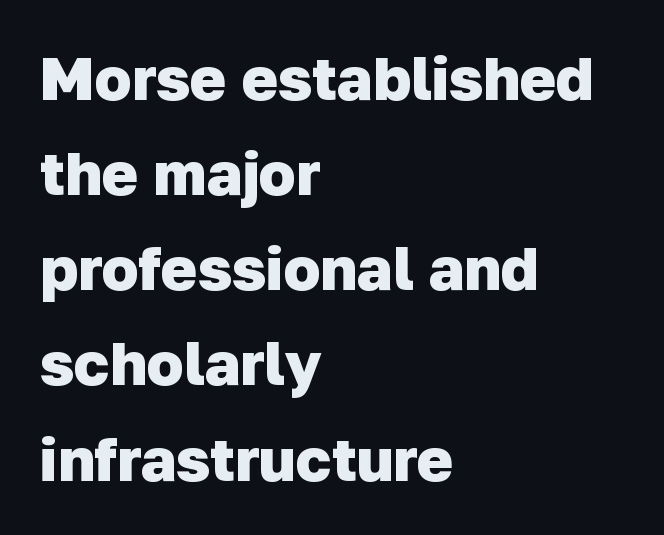
The passage shown is not underscored anywhere. Compared with typical paragraphs, the rows here are spaced about the same. Spacing verdict: proportional, widths tailored to each character. Casual observation: everything's shoved over to the left.
